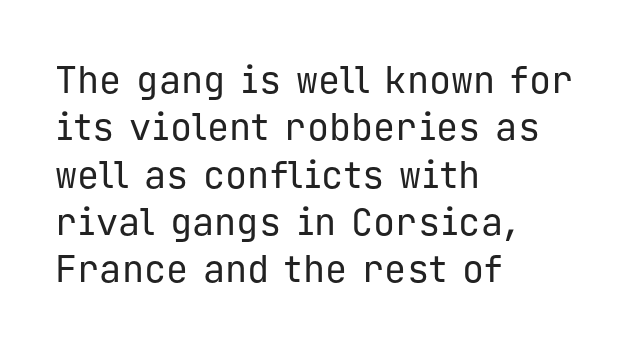
{"serif": "no", "italic": "no", "bold": "no", "weight": "regular", "width": "normal", "stroke_contrast": "low", "x_height": "medium", "monospaced": "yes", "underline": "no", "align": "left", "line_spacing": "normal", "line_spacing_ratio": 1.28, "letter_spacing": "normal", "letter_spacing_em": 0.0, "glyph_px": 37}
